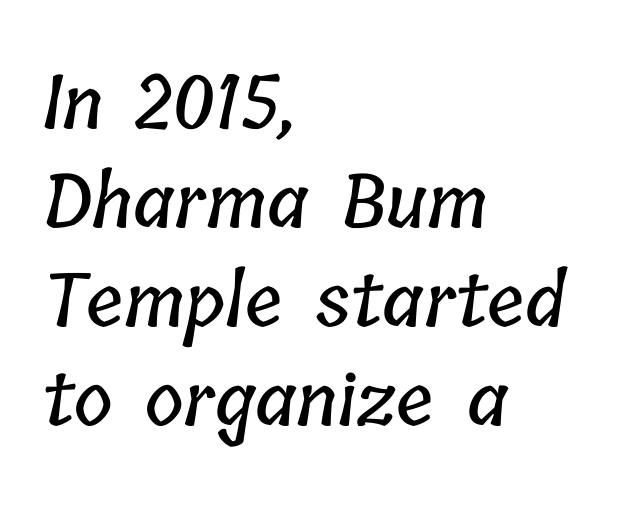
{"width": "condensed", "stroke_contrast": "low", "x_height": "medium", "monospaced": "no", "underline": "no", "align": "left", "line_spacing": "normal", "line_spacing_ratio": 1.34, "letter_spacing": "normal", "letter_spacing_em": 0.0, "glyph_px": 74}
